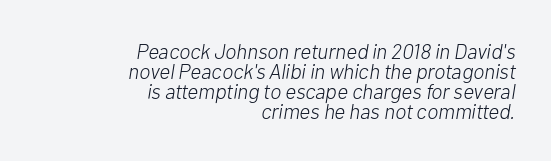
Glance below the letters and you will spot only blank space. A light-to-regular cut is what we see here. Designer's note — italics engaged. The gaps between neighbouring characters are ordinary and unremarkable. Alignment: flush right. Regarding leading, the lines here are crowded together.
